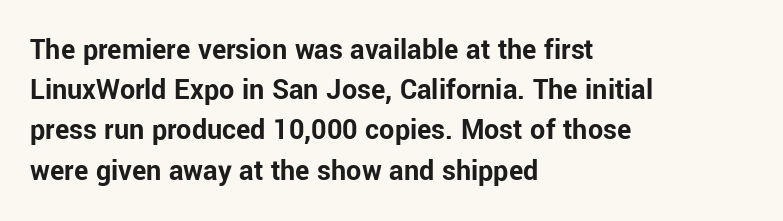
{"serif": "no", "italic": "no", "bold": "yes", "weight": "bold", "width": "normal", "stroke_contrast": "low", "x_height": "medium", "monospaced": "no", "underline": "no", "align": "left", "line_spacing": "normal", "line_spacing_ratio": 1.34, "letter_spacing": "normal", "letter_spacing_em": 0.0, "glyph_px": 30}
